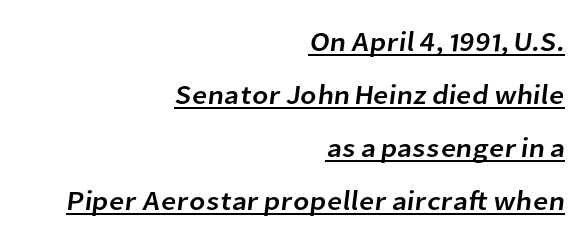
Q: Is the text underlined? A: Yes.
Q: How is the paragraph aligned? A: Right-aligned.
Q: Is the spacing between letters normal or unusually wide? A: Normal.
Q: Is the spacing between lines tight, normal or loose? A: Loose.
